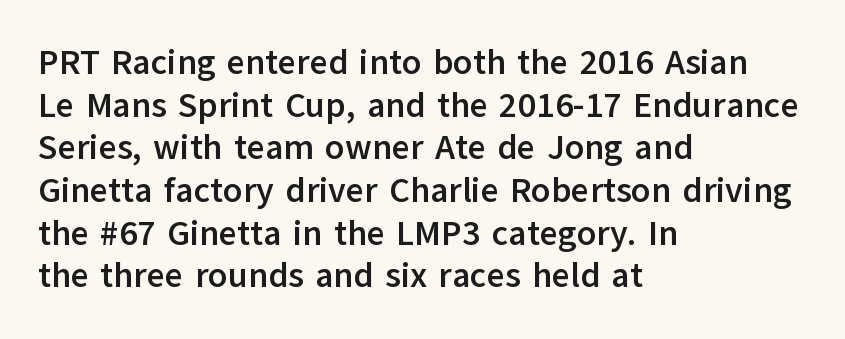
Q: Is the text bold? A: Yes.
Q: Is the text italic (slanted)? A: No, it is upright.
Q: Is the typeface a serif or a sans-serif typeface? A: Sans-serif.
Q: Is the text underlined? A: No.
Q: How is the paragraph aligned? A: Left-aligned.
Q: Is the spacing between letters normal or unusually wide? A: Normal.
Q: Width (condensed, normal, or wide)? A: Normal.
Q: Stroke contrast? A: Low.
Q: x-height? A: Medium.
Q: Monospaced? A: No.
